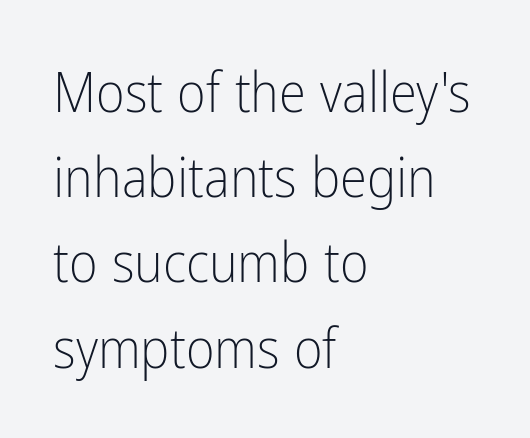
Q: Is the text bold? A: No.
Q: Is the text italic (slanted)? A: No, it is upright.
Q: Is the typeface a serif or a sans-serif typeface? A: Sans-serif.
Q: Is the text underlined? A: No.
Q: How is the paragraph aligned? A: Left-aligned.
Q: Is the spacing between letters normal or unusually wide? A: Normal.
Q: Is the spacing between lines tight, normal or loose? A: Normal.
Q: Width (condensed, normal, or wide)? A: Condensed.
Q: Stroke contrast? A: Low.
Q: x-height? A: Medium.
Q: Monospaced? A: No.
